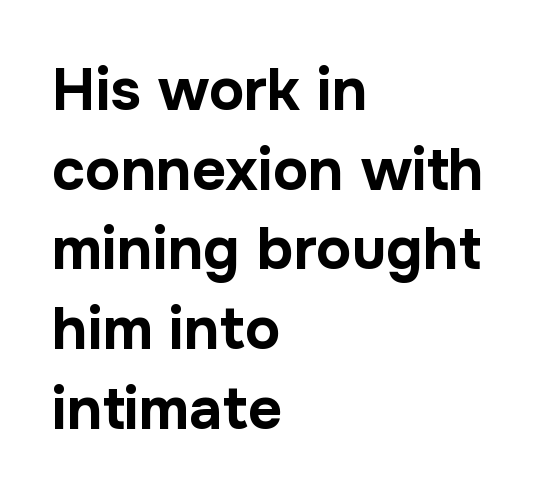
These lines stack with their left ends in a neat column. Do the letters lean? They stand straight. Each letter's strokes conclude bluntly, with no projecting serifs. The passage shown is typed in a proportional face where columns would drift. Typesetter's note: full bold, strokes at maximum text heaviness.
